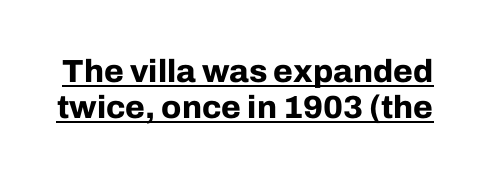
A typesetter would call this zero additional tracking. Font category for this specimen: sans-serif. The axis of the letterforms is exactly vertical. You can see a thin bar hugging the bottom of the glyphs.
